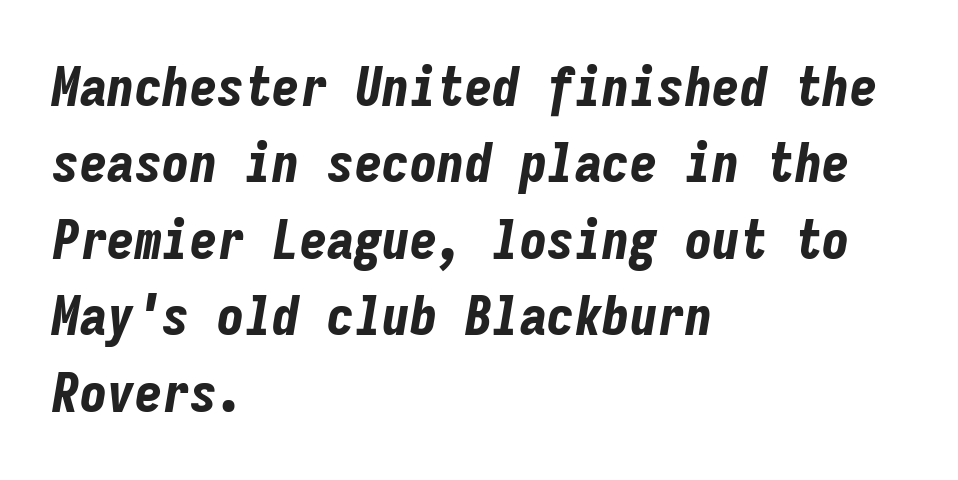
The image shows 55 px bold, condensed type, italic (leaning right), monospaced; set left-aligned, normal line spacing (1.39x), normal letter spacing, not underlined; low stroke contrast and a medium x-height.
